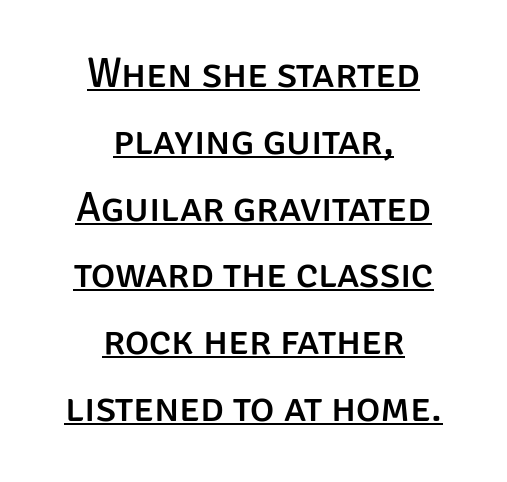
{"serif": "no", "italic": "no", "width": "normal", "stroke_contrast": "low", "x_height": "large", "monospaced": "no", "underline": "yes", "align": "center", "line_spacing": "normal", "line_spacing_ratio": 1.63, "letter_spacing": "normal", "letter_spacing_em": 0.0, "glyph_px": 41}
